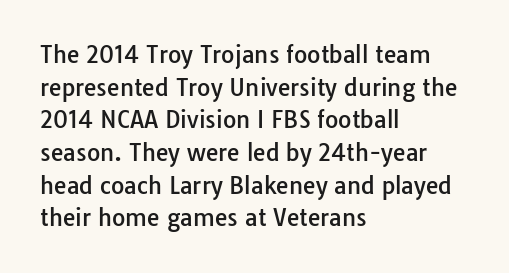
{"italic": "no", "underline": "no", "align": "left", "line_spacing": "normal", "line_spacing_ratio": 1.42, "letter_spacing": "normal", "letter_spacing_em": 0.0, "glyph_px": 23}
